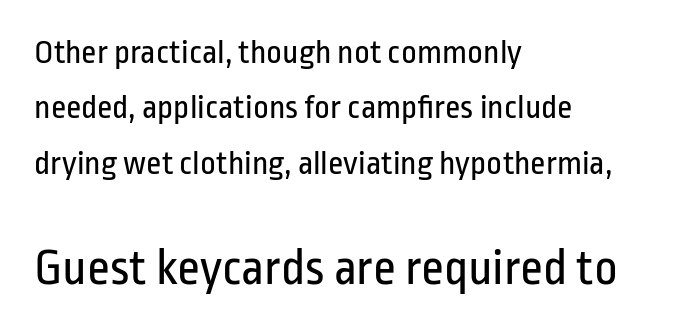
Q: Is the text bold? A: No.
Q: Is the text italic (slanted)? A: No, it is upright.
Q: Is the typeface a serif or a sans-serif typeface? A: Sans-serif.
Q: Is the text underlined? A: No.
Q: How is the paragraph aligned? A: Left-aligned.
Q: Is the spacing between letters normal or unusually wide? A: Normal.
Q: Is the spacing between lines tight, normal or loose? A: Normal.
Q: Which block of text is set in a larger size, the first (top) or the second (bottom)? A: The second (bottom) one.
Q: Width (condensed, normal, or wide)? A: Condensed.
Q: Stroke contrast? A: Low.
Q: x-height? A: Medium.
Q: Monospaced? A: No.
